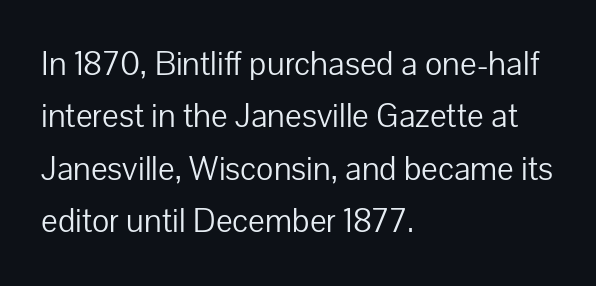
{"serif": "no", "italic": "no", "bold": "no", "weight": "light", "width": "normal", "stroke_contrast": "low", "x_height": "medium", "monospaced": "no", "underline": "no", "align": "left", "line_spacing": "normal", "line_spacing_ratio": 1.5, "letter_spacing": "normal", "letter_spacing_em": 0.0, "glyph_px": 35}
